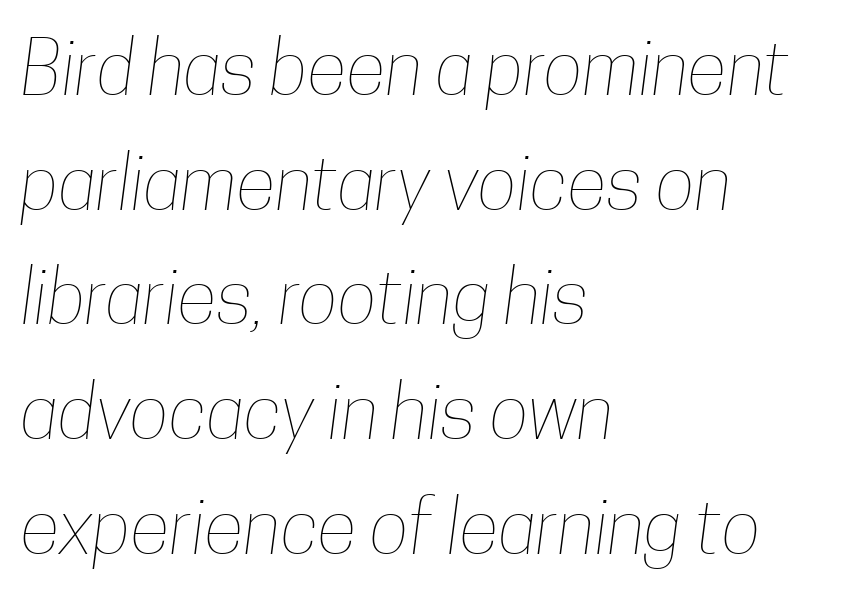
The image shows 74 px thin, condensed type; set left-aligned, normal line spacing (1.55x), normal letter spacing, not underlined; low stroke contrast and a medium x-height.
